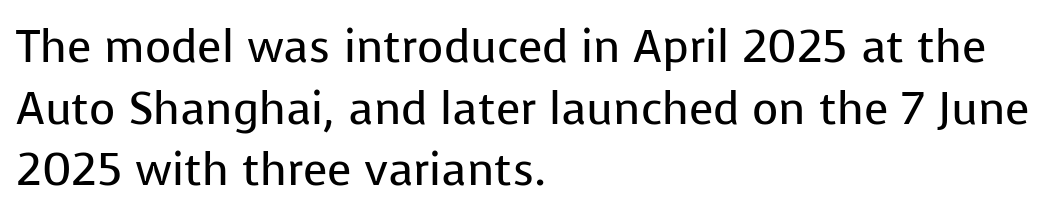
Q: Is the text bold? A: No.
Q: Is the text italic (slanted)? A: No, it is upright.
Q: Is the typeface a serif or a sans-serif typeface? A: Sans-serif.
Q: Is the text underlined? A: No.
Q: How is the paragraph aligned? A: Left-aligned.
Q: Is the spacing between letters normal or unusually wide? A: Normal.
Q: Is the spacing between lines tight, normal or loose? A: Normal.
Q: Width (condensed, normal, or wide)? A: Normal.
Q: Stroke contrast? A: Low.
Q: x-height? A: Medium.
Q: Monospaced? A: No.
